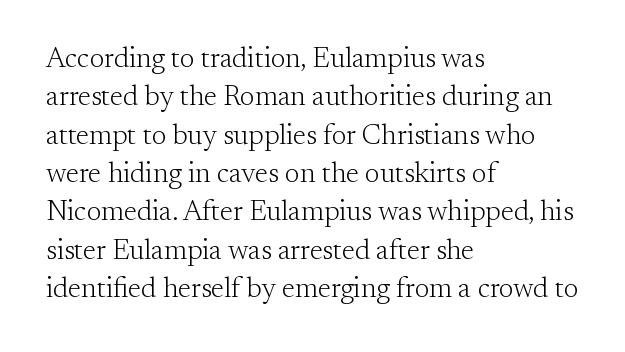
Q: Is the text bold? A: No.
Q: Is the text italic (slanted)? A: No, it is upright.
Q: Is the typeface a serif or a sans-serif typeface? A: Serif.
Q: Is the text underlined? A: No.
Q: How is the paragraph aligned? A: Left-aligned.
Q: Is the spacing between letters normal or unusually wide? A: Normal.
Q: Is the spacing between lines tight, normal or loose? A: Normal.
Q: Width (condensed, normal, or wide)? A: Normal.
Q: Stroke contrast? A: Medium.
Q: x-height? A: Small.
Q: Monospaced? A: No.
